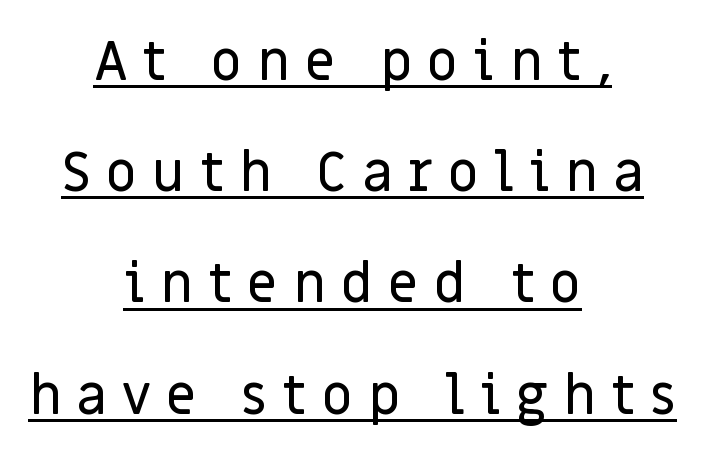
Q: Is the text italic (slanted)? A: No, it is upright.
Q: Is the typeface a serif or a sans-serif typeface? A: Sans-serif.
Q: Is the text underlined? A: Yes.
Q: How is the paragraph aligned? A: Centered.
Q: Is the spacing between letters normal or unusually wide? A: Unusually wide.
Q: Is the spacing between lines tight, normal or loose? A: Loose.
Q: Width (condensed, normal, or wide)? A: Normal.
Q: Stroke contrast? A: Low.
Q: x-height? A: Large.
Q: Monospaced? A: No.
